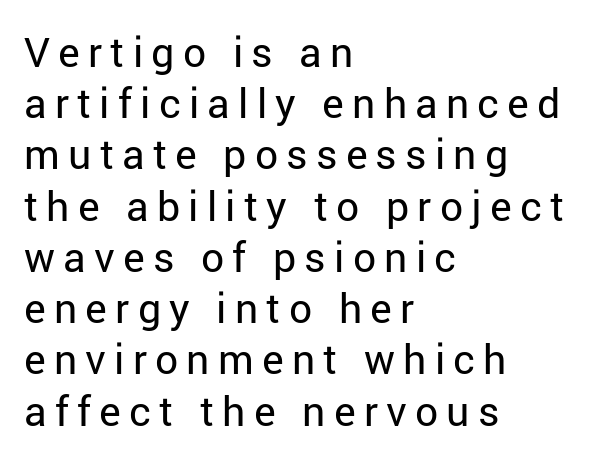
{"serif": "no", "italic": "no", "bold": "no", "weight": "regular", "width": "normal", "stroke_contrast": "low", "x_height": "medium", "monospaced": "no", "underline": "no", "align": "left", "line_spacing": "normal", "line_spacing_ratio": 1.25, "letter_spacing": "wide", "letter_spacing_em": 0.2, "glyph_px": 41}
